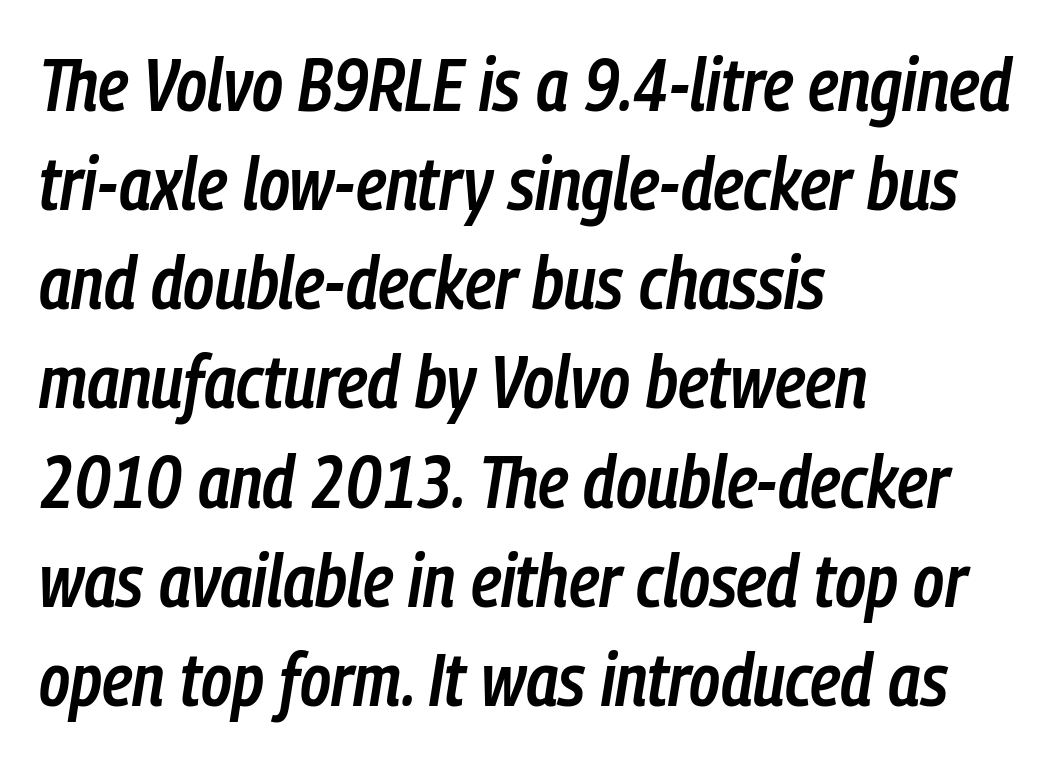
The image shows 74 px semibold, condensed type, italic (leaning right); set left-aligned, normal line spacing (1.34x), normal letter spacing, not underlined; low stroke contrast and a medium x-height.
